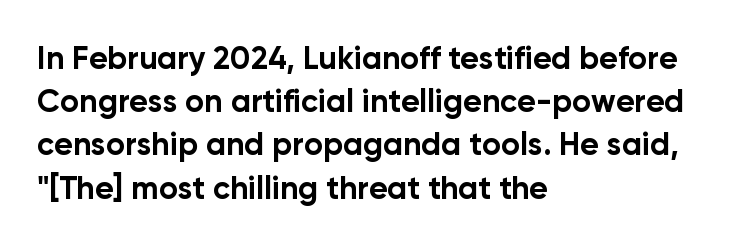
Letter spacing: default. One-word summary of the alignment: left. Heavy-handed strokes throughout: this text is bold. Decoration check: the copy has no underline. Characters remain perfectly vertical along every line. The passage shown stacks its lines at a standard gap.
